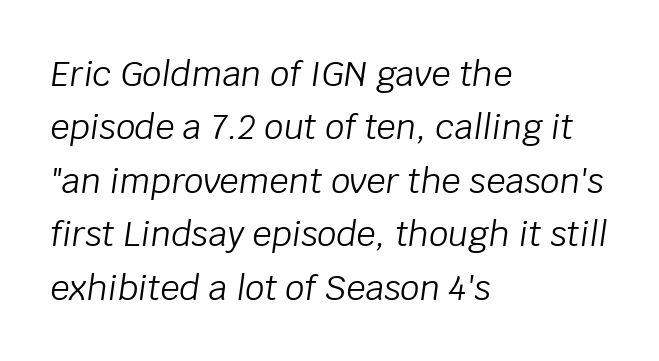
The image shows 34 px light type, italic (leaning right); set left-aligned, normal line spacing (1.57x), normal letter spacing, not underlined; low stroke contrast and a large x-height.
